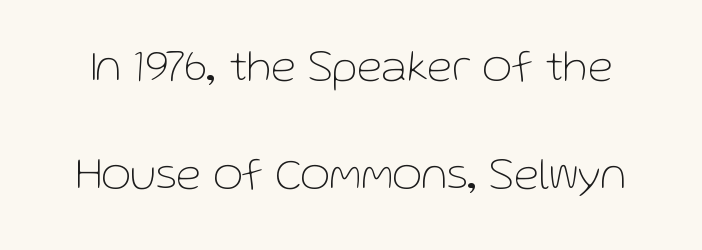
The image shows 46 px thin sans-serif type, upright; set loose line spacing (2.35x), normal letter spacing, not underlined; low stroke contrast and a medium x-height.
